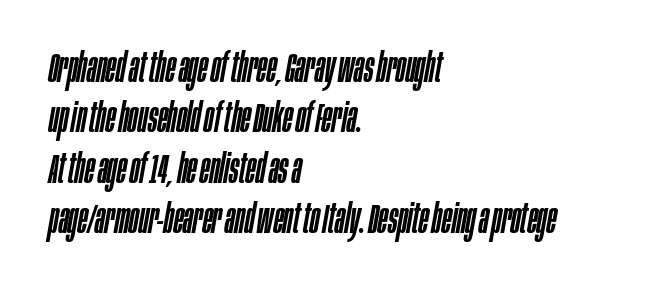
Q: Is the text italic (slanted)? A: Yes, it leans right by about 10 degrees.
Q: Is the text underlined? A: No.
Q: How is the paragraph aligned? A: Left-aligned.
Q: Is the spacing between letters normal or unusually wide? A: Normal.
Q: Width (condensed, normal, or wide)? A: Condensed.
Q: Stroke contrast? A: Low.
Q: x-height? A: Large.
Q: Monospaced? A: No.
